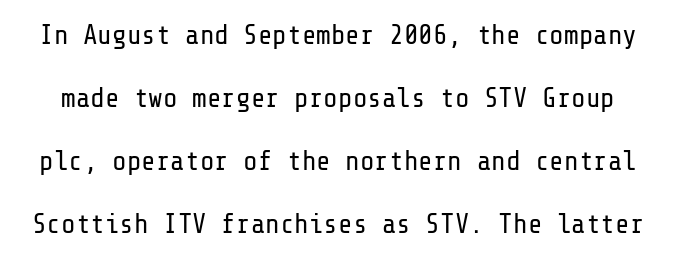
Q: Is the text bold? A: No.
Q: Is the text italic (slanted)? A: No, it is upright.
Q: Is the text underlined? A: No.
Q: Is the spacing between letters normal or unusually wide? A: Normal.
Q: Is the spacing between lines tight, normal or loose? A: Loose.
